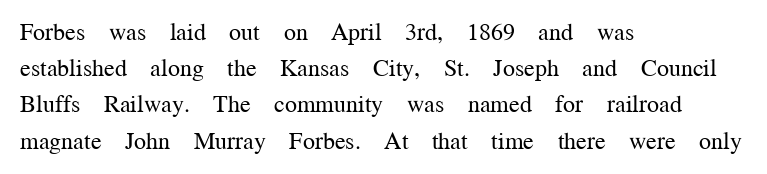
Default kerning and tracking; the words read as compact shapes. Tall strokes in this sample are plumb rather than angled. This rendering uses left alignment, leaving the right contour irregular. Students, observe: this is what conventionally led text looks like. Each stroke keeps to a modest, everyday thickness or less. Honestly, there is no underline to notice here at all.
